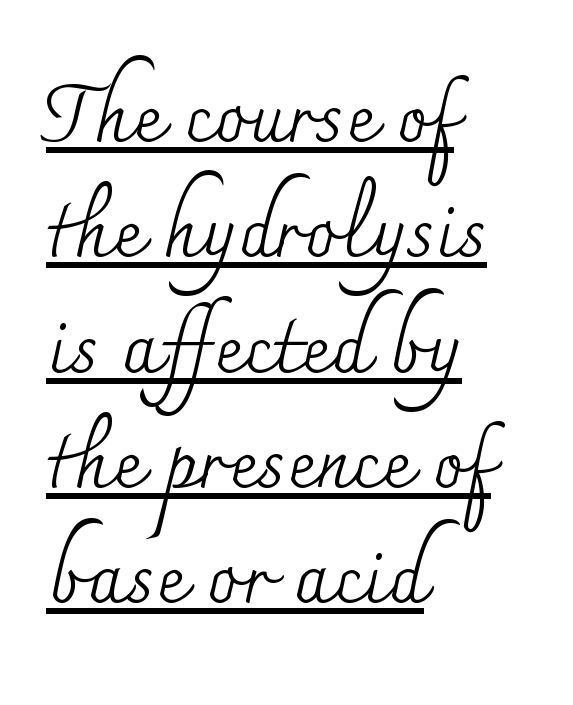
Q: Is the text bold? A: No.
Q: Is the text italic (slanted)? A: Yes.
Q: Is the typeface a serif or a sans-serif typeface? A: Serif.
Q: Is the text underlined? A: Yes.
Q: How is the paragraph aligned? A: Left-aligned.
Q: Is the spacing between letters normal or unusually wide? A: Normal.
Q: Is the spacing between lines tight, normal or loose? A: Normal.
Q: Width (condensed, normal, or wide)? A: Normal.
Q: Stroke contrast? A: Medium.
Q: x-height? A: Small.
Q: Monospaced? A: No.
